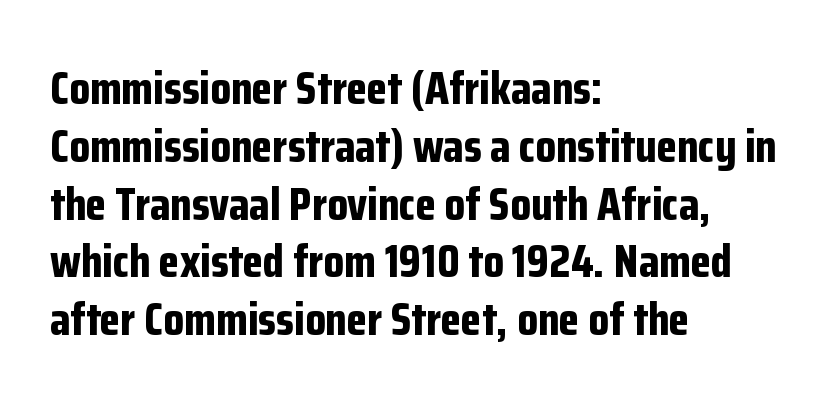
Q: Is the text bold? A: Yes.
Q: Is the text italic (slanted)? A: No, it is upright.
Q: Is the typeface a serif or a sans-serif typeface? A: Sans-serif.
Q: Is the text underlined? A: No.
Q: How is the paragraph aligned? A: Left-aligned.
Q: Is the spacing between letters normal or unusually wide? A: Normal.
Q: Width (condensed, normal, or wide)? A: Condensed.
Q: Stroke contrast? A: Low.
Q: x-height? A: Medium.
Q: Monospaced? A: No.
